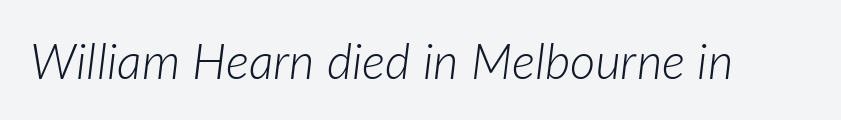
{"italic": "yes", "lean": "right", "slant_degrees": 7, "bold": "no", "weight": "light", "width": "normal", "stroke_contrast": "low", "x_height": "medium", "monospaced": "no", "underline": "no", "letter_spacing": "normal", "letter_spacing_em": 0.0, "glyph_px": 49}
